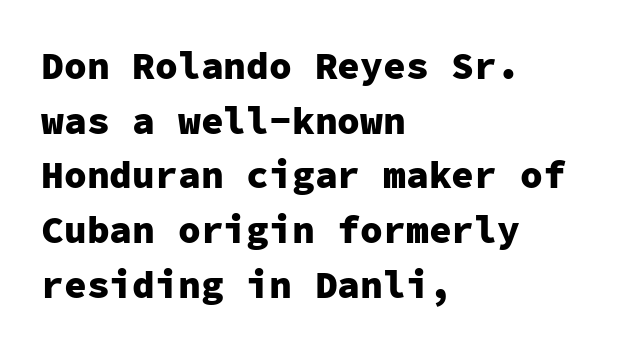
To sum up the face: it is a sans, with no serifs. Check the space under the baseline: it is left empty. Vertical spacing — default. It's the straight-up-and-down kind of type.
